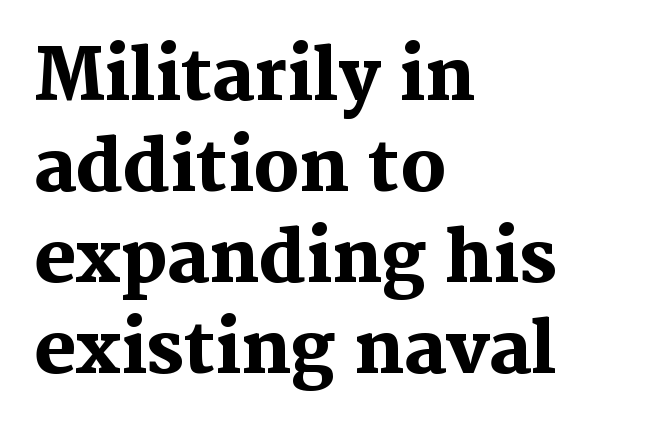
Q: Is the text bold? A: Yes.
Q: Is the text italic (slanted)? A: No, it is upright.
Q: Is the typeface a serif or a sans-serif typeface? A: Serif.
Q: Is the text underlined? A: No.
Q: How is the paragraph aligned? A: Left-aligned.
Q: Is the spacing between letters normal or unusually wide? A: Normal.
Q: Is the spacing between lines tight, normal or loose? A: Normal.
Q: Width (condensed, normal, or wide)? A: Normal.
Q: Stroke contrast? A: Medium.
Q: x-height? A: Medium.
Q: Monospaced? A: No.
